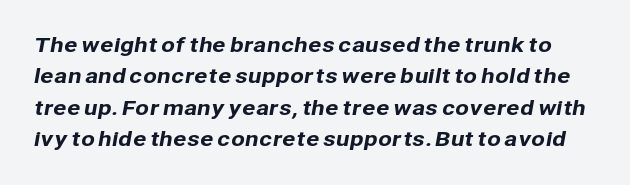
The image shows 20 px text type; set normal line spacing (1.57x), normal letter spacing, not underlined.
